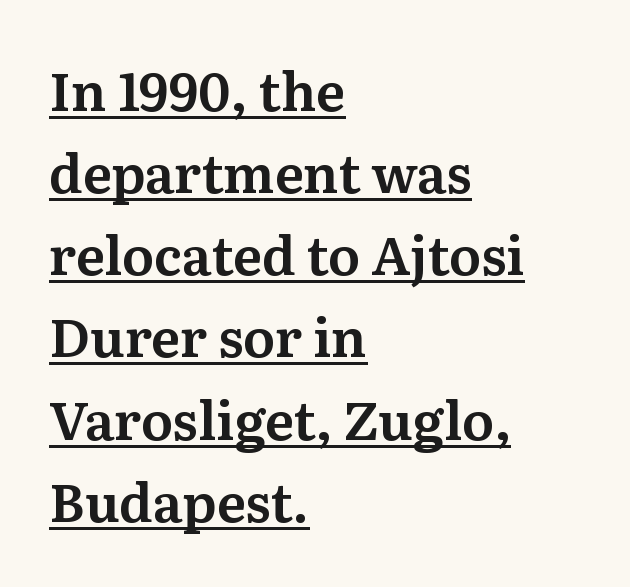
{"serif": "yes", "italic": "no", "width": "normal", "stroke_contrast": "medium", "x_height": "medium", "monospaced": "no", "underline": "yes", "align": "left", "line_spacing": "normal", "line_spacing_ratio": 1.55, "letter_spacing": "normal", "letter_spacing_em": 0.0, "glyph_px": 53}
